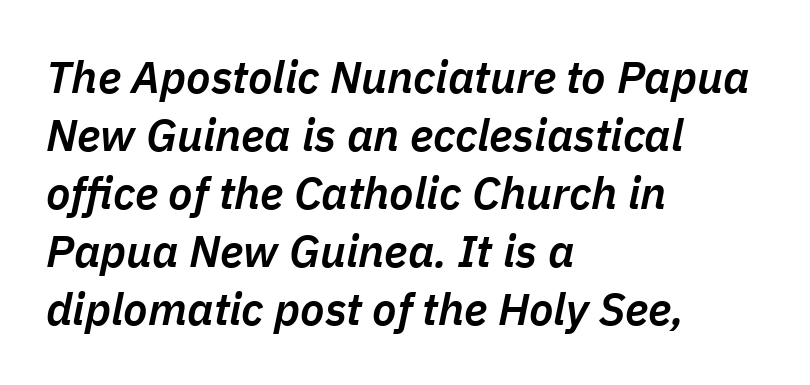
Q: Is the text bold? A: Semi-bold.
Q: Is the text italic (slanted)? A: Yes, it leans right by about 11 degrees.
Q: Is the text underlined? A: No.
Q: How is the paragraph aligned? A: Left-aligned.
Q: Is the spacing between letters normal or unusually wide? A: Normal.
Q: Is the spacing between lines tight, normal or loose? A: Normal.
Q: Width (condensed, normal, or wide)? A: Normal.
Q: Stroke contrast? A: Low.
Q: x-height? A: Medium.
Q: Monospaced? A: No.
